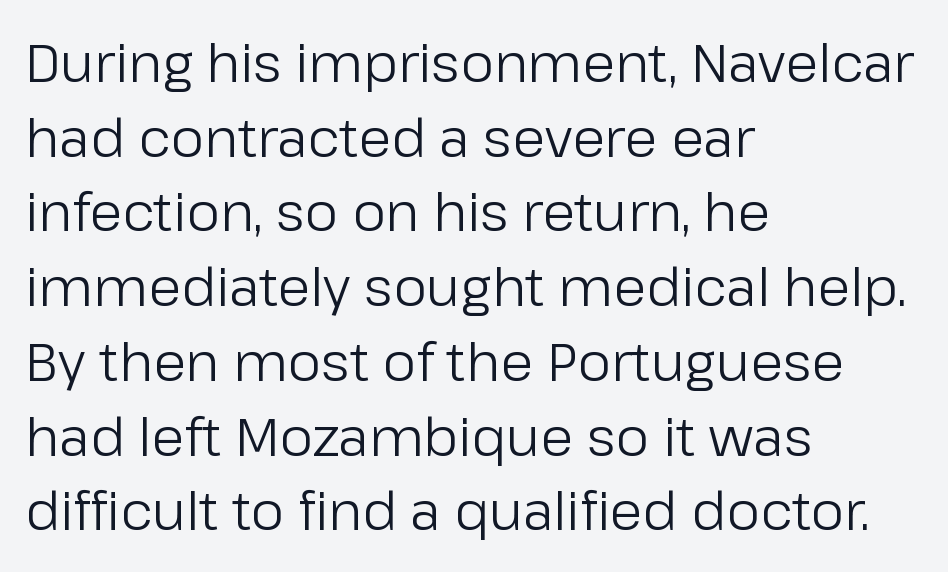
{"serif": "no", "italic": "no", "bold": "no", "weight": "regular", "width": "normal", "stroke_contrast": "low", "x_height": "medium", "monospaced": "no", "underline": "no", "align": "left", "line_spacing": "normal", "line_spacing_ratio": 1.41, "letter_spacing": "normal", "letter_spacing_em": 0.0, "glyph_px": 53}
